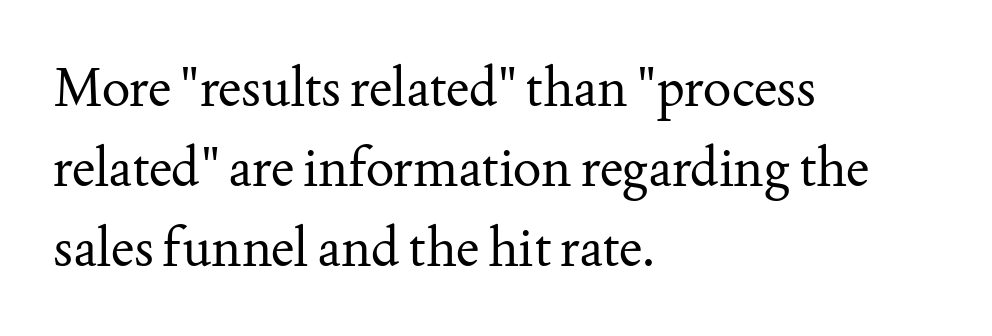
{"serif": "yes", "italic": "no", "bold": "no", "weight": "regular", "width": "normal", "stroke_contrast": "medium", "x_height": "small", "monospaced": "no", "underline": "no", "align": "left", "line_spacing": "normal", "line_spacing_ratio": 1.51, "letter_spacing": "normal", "letter_spacing_em": 0.0, "glyph_px": 53}
